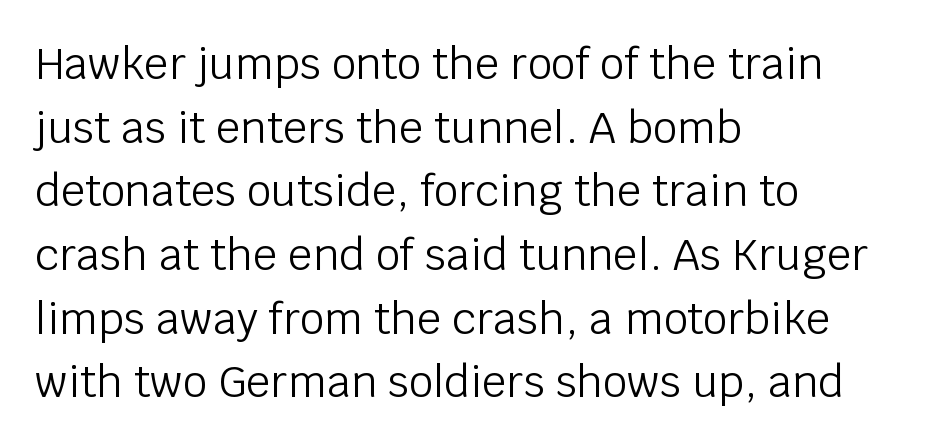
The image shows 43 px light sans-serif type, upright; set left-aligned, normal line spacing (1.48x), normal letter spacing, not underlined; low stroke contrast and a large x-height.
